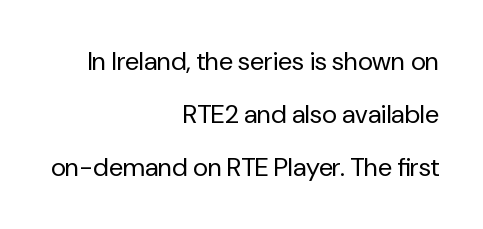
Nobody touched the tracking dial on this one. Horizontally, the lines are justified to the trailing edge only. What's the leading like? Stretched, with rows far apart. Stem width sits at or under what a default text font uses. You can tell it's not italic because the verticals are truly vertical. No word sits above an underline.
